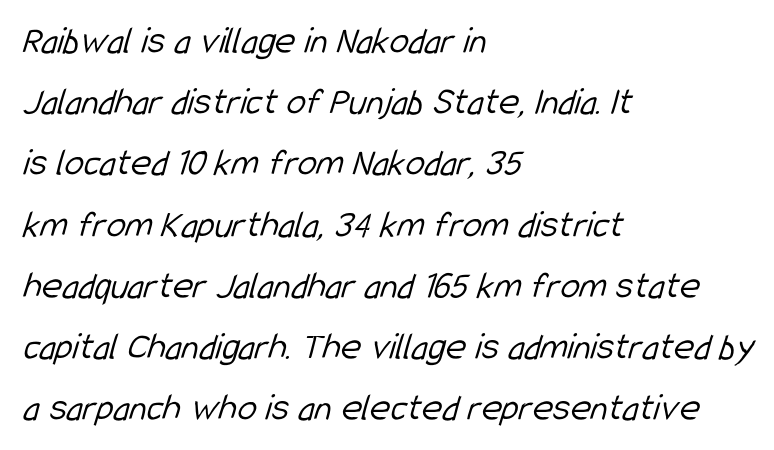
Heft: none added — not bold. Looks like regular typesetting: each glyph gets only the width it needs. Caption: standard tracking, unaltered. Which margin do the lines hug? The left one — the right edge is uneven. The typeface chosen for these lines omits serifs. Quick note: underline off.
